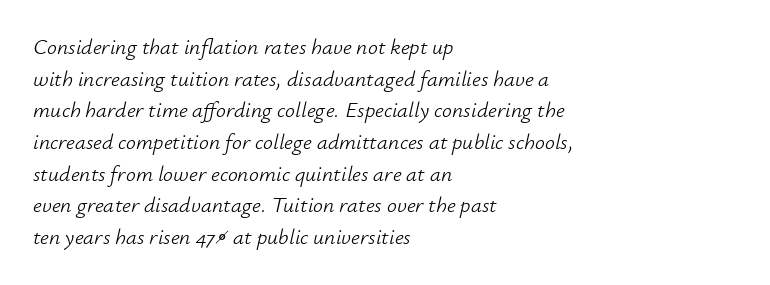
Q: Is the text bold? A: No.
Q: Is the text italic (slanted)? A: Yes, it leans right by about 12 degrees.
Q: Is the text underlined? A: No.
Q: How is the paragraph aligned? A: Left-aligned.
Q: Is the spacing between letters normal or unusually wide? A: Normal.
Q: Is the spacing between lines tight, normal or loose? A: Normal.
